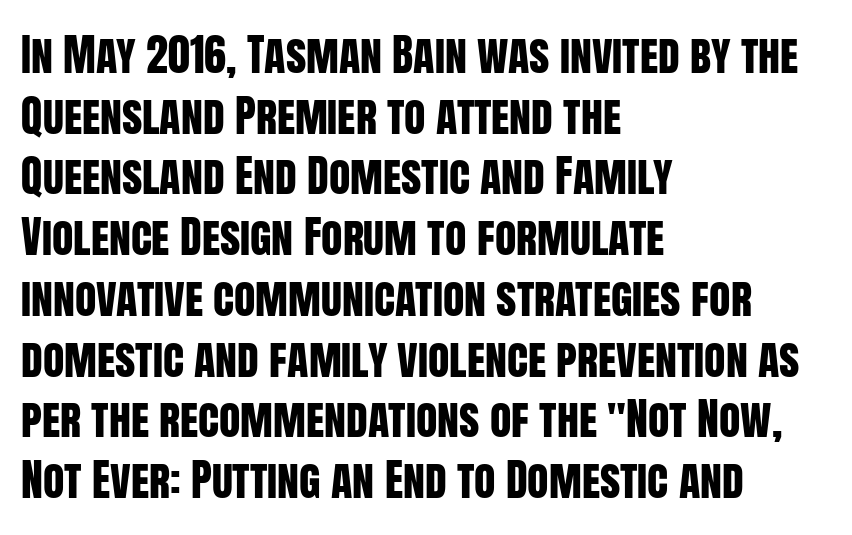
Q: Is the text italic (slanted)? A: No, it is upright.
Q: Is the typeface a serif or a sans-serif typeface? A: Sans-serif.
Q: Is the text underlined? A: No.
Q: How is the paragraph aligned? A: Left-aligned.
Q: Is the spacing between letters normal or unusually wide? A: Normal.
Q: Is the spacing between lines tight, normal or loose? A: Normal.
Q: Width (condensed, normal, or wide)? A: Condensed.
Q: Stroke contrast? A: Low.
Q: x-height? A: Large.
Q: Monospaced? A: No.
